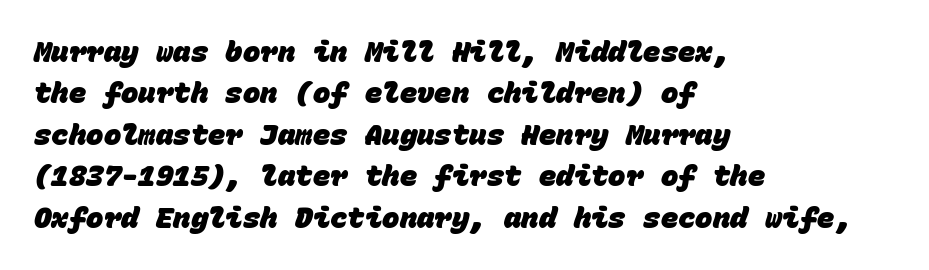
Q: Is the text bold? A: Yes.
Q: Is the typeface a serif or a sans-serif typeface? A: Sans-serif.
Q: Is the text underlined? A: No.
Q: How is the paragraph aligned? A: Left-aligned.
Q: Is the spacing between letters normal or unusually wide? A: Normal.
Q: Is the spacing between lines tight, normal or loose? A: Normal.
Q: Width (condensed, normal, or wide)? A: Normal.
Q: Stroke contrast? A: Low.
Q: x-height? A: Large.
Q: Monospaced? A: Yes.
